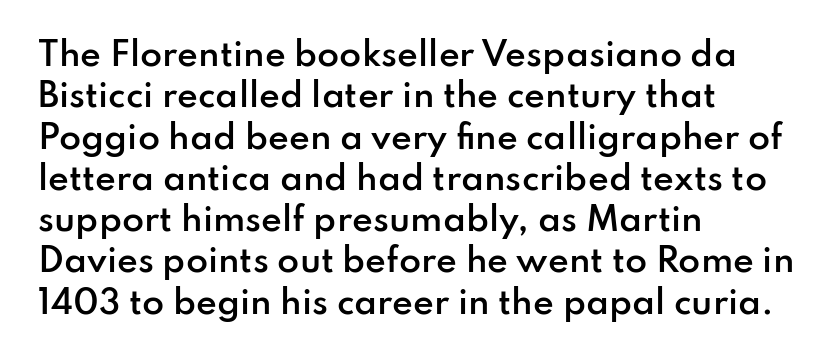
Is the block centered? No — it sits flush against the left margin. Every letter is mildly thick-stroked: semibold rather than bold. The rendering uses natural spacing where letterforms have individual widths. Nope, no serifs anywhere on these letters.
